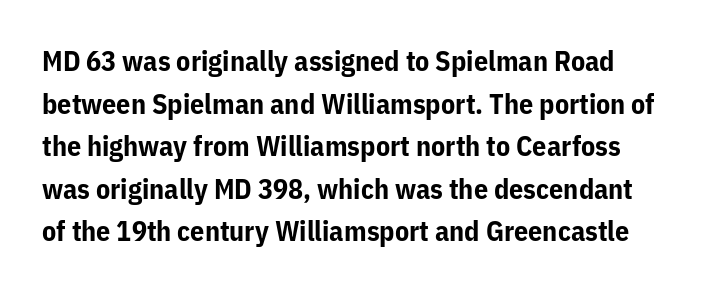
The image shows 28 px bold sans-serif type, upright; set normal line spacing (1.52x), normal letter spacing, not underlined; low stroke contrast and a medium x-height.
